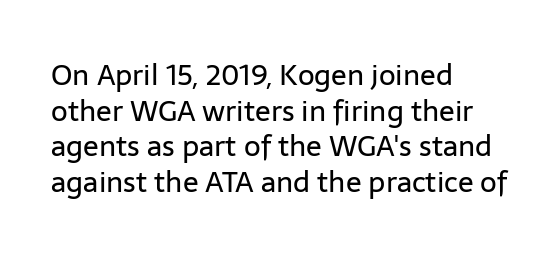
Q: Is the text bold? A: No.
Q: Is the text italic (slanted)? A: No, it is upright.
Q: Is the typeface a serif or a sans-serif typeface? A: Sans-serif.
Q: Is the text underlined? A: No.
Q: How is the paragraph aligned? A: Left-aligned.
Q: Is the spacing between letters normal or unusually wide? A: Normal.
Q: Width (condensed, normal, or wide)? A: Normal.
Q: Stroke contrast? A: Low.
Q: x-height? A: Medium.
Q: Monospaced? A: No.
